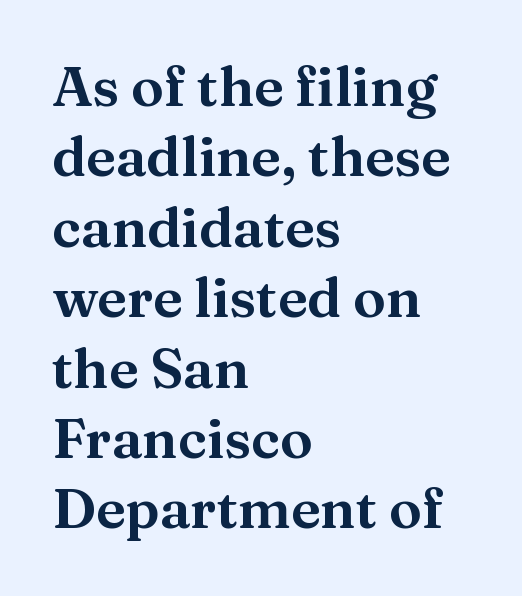
{"serif": "yes", "italic": "no", "width": "normal", "stroke_contrast": "medium", "x_height": "medium", "monospaced": "no", "underline": "no", "align": "left", "line_spacing": "normal", "line_spacing_ratio": 1.28, "letter_spacing": "normal", "letter_spacing_em": 0.0, "glyph_px": 55}
